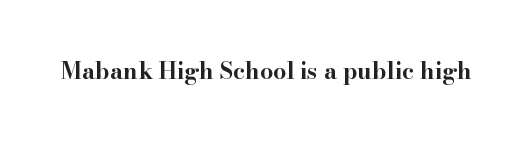
Q: Is the text bold? A: Yes.
Q: Is the text italic (slanted)? A: No, it is upright.
Q: Is the text underlined? A: No.
Q: Is the spacing between letters normal or unusually wide? A: Normal.
